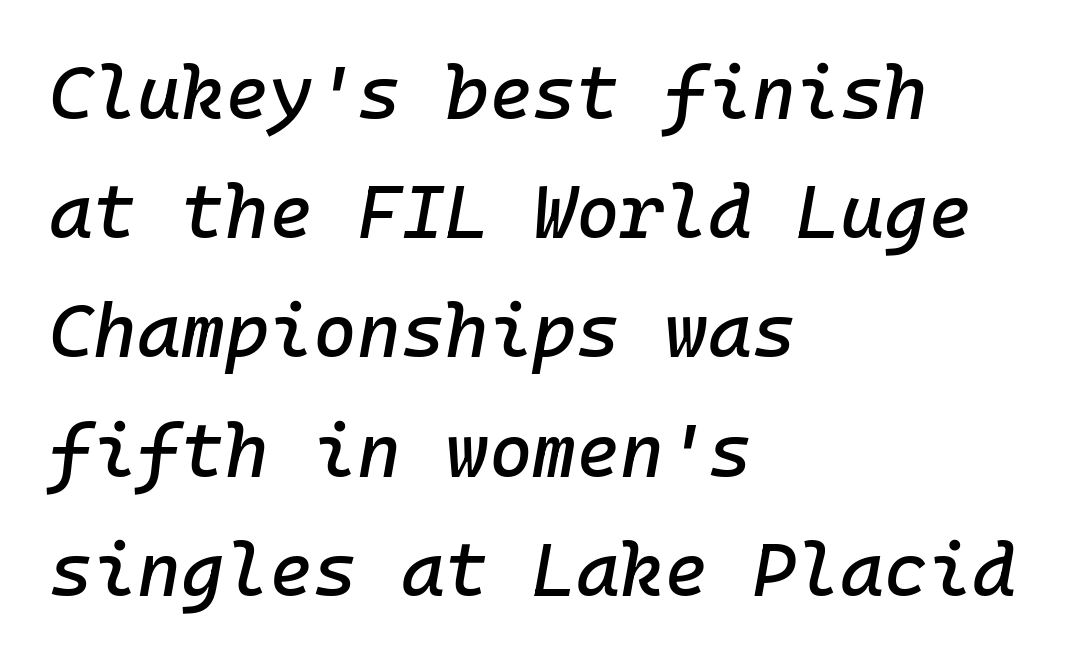
{"italic": "yes", "lean": "right", "slant_degrees": 10, "width": "normal", "stroke_contrast": "low", "x_height": "medium", "underline": "no", "align": "left", "line_spacing": "normal", "line_spacing_ratio": 1.59, "letter_spacing": "normal", "letter_spacing_em": 0.0, "glyph_px": 75}
